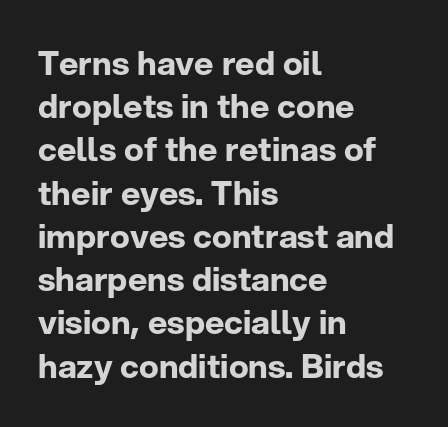
Observe the absence of serifs on each vertical stroke in this sample. Default kerning and tracking; the words read as compact shapes. Each letter keeps its own natural width here, so spacing adapts to shape. Heavy, bold letterforms.
